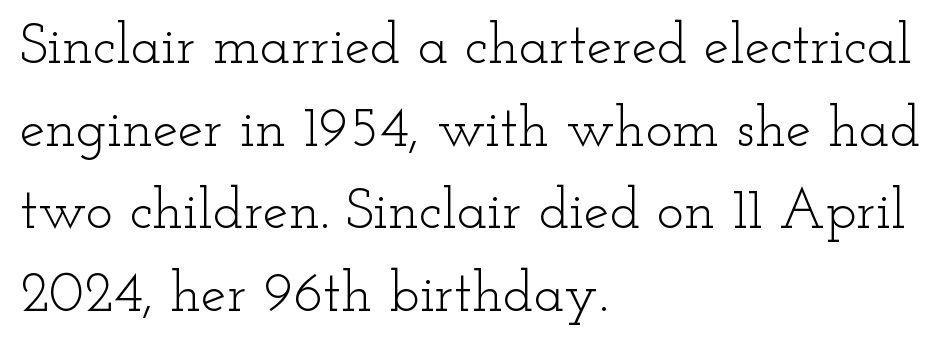
{"serif": "yes", "italic": "no", "bold": "no", "weight": "light", "width": "wide", "stroke_contrast": "low", "x_height": "small", "monospaced": "no", "underline": "no", "align": "left", "line_spacing": "normal", "line_spacing_ratio": 1.45, "letter_spacing": "normal", "letter_spacing_em": 0.0, "glyph_px": 57}
